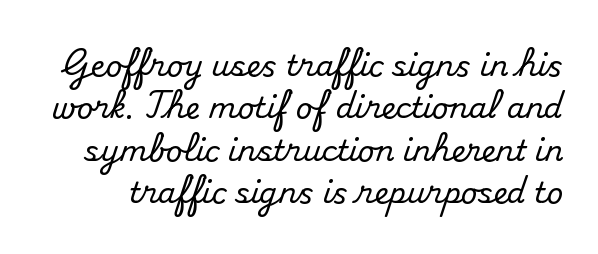
The image shows 29 px serif type; set normal line spacing (1.46x), normal letter spacing, not underlined; medium stroke contrast and a small x-height.
